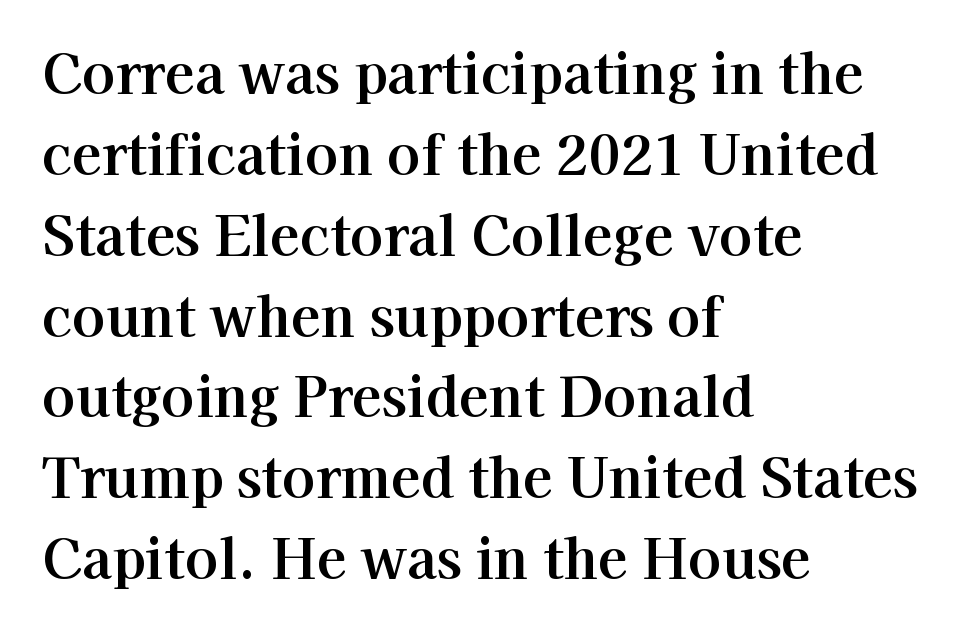
Q: Is the text italic (slanted)? A: No, it is upright.
Q: Is the typeface a serif or a sans-serif typeface? A: Serif.
Q: Is the text underlined? A: No.
Q: How is the paragraph aligned? A: Left-aligned.
Q: Is the spacing between letters normal or unusually wide? A: Normal.
Q: Is the spacing between lines tight, normal or loose? A: Normal.
Q: Width (condensed, normal, or wide)? A: Normal.
Q: Stroke contrast? A: High.
Q: x-height? A: Medium.
Q: Monospaced? A: No.
